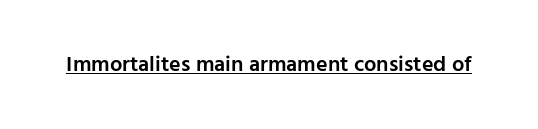
The image shows 22 px text type, upright; set normal letter spacing, underlined.
